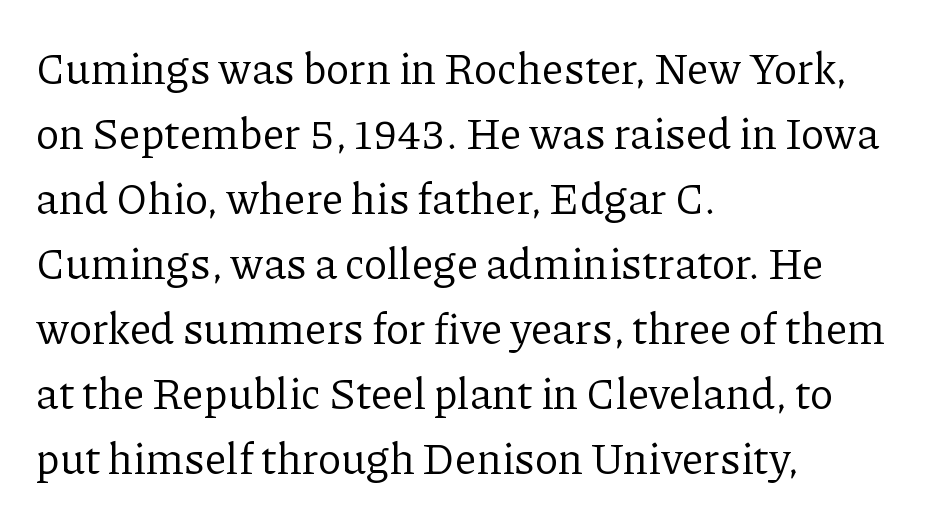
Q: Is the text bold? A: No.
Q: Is the text italic (slanted)? A: No, it is upright.
Q: Is the typeface a serif or a sans-serif typeface? A: Serif.
Q: Is the text underlined? A: No.
Q: How is the paragraph aligned? A: Left-aligned.
Q: Is the spacing between letters normal or unusually wide? A: Normal.
Q: Is the spacing between lines tight, normal or loose? A: Normal.
Q: Width (condensed, normal, or wide)? A: Normal.
Q: Stroke contrast? A: Low.
Q: x-height? A: Medium.
Q: Monospaced? A: No.
